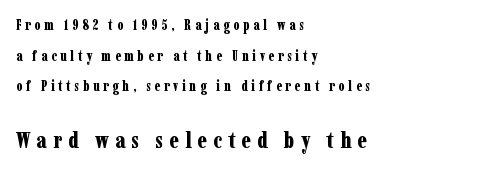
Compared with a centered layout, this one pins lines to the left instead. Heft: maximum for text — a bold. Reading down the column, the eye jumps a long way to each next line. Check under the words: just untouched page. Ordinary non-slanted type is in use. Characters follow at a spacing far wider than the type designer built in.
